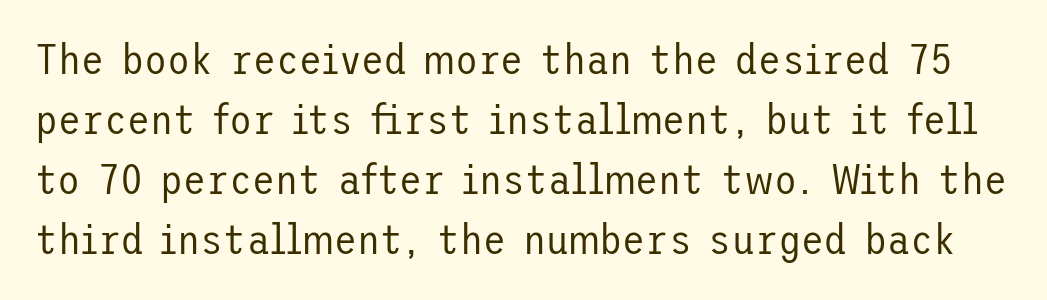
Q: Is the text bold? A: No.
Q: Is the text italic (slanted)? A: No, it is upright.
Q: Is the typeface a serif or a sans-serif typeface? A: Sans-serif.
Q: Is the text underlined? A: No.
Q: Is the spacing between letters normal or unusually wide? A: Normal.
Q: Is the spacing between lines tight, normal or loose? A: Normal.
Q: Width (condensed, normal, or wide)? A: Normal.
Q: Stroke contrast? A: Low.
Q: x-height? A: Medium.
